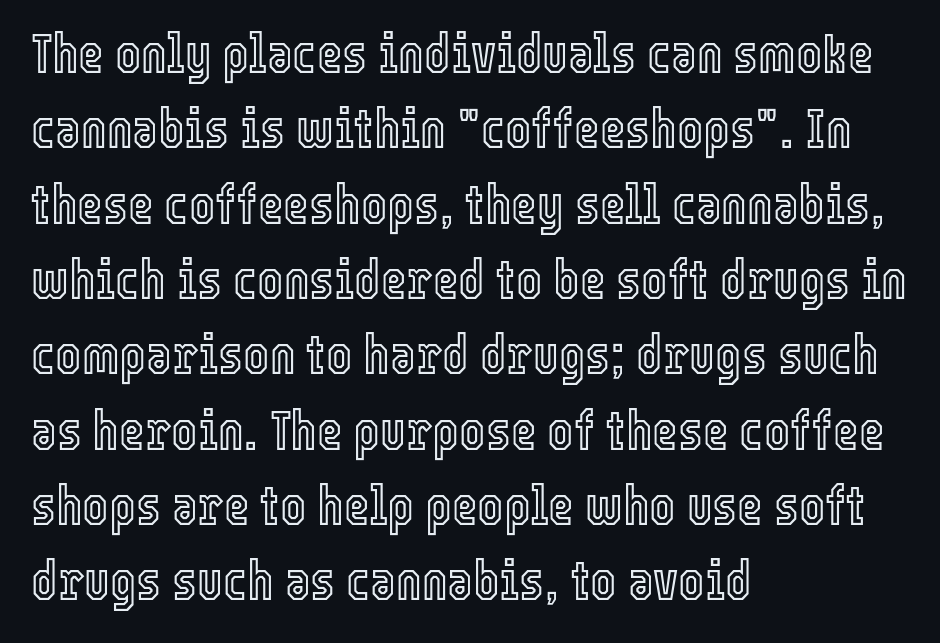
The image shows 55 px condensed type, upright; set left-aligned, normal line spacing (1.37x), normal letter spacing, not underlined; a medium x-height.
